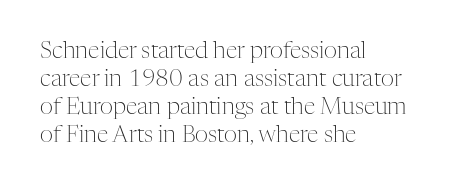
{"italic": "no", "bold": "no", "underline": "no", "align": "left", "line_spacing_ratio": 1.22, "letter_spacing": "normal", "letter_spacing_em": 0.0, "glyph_px": 23}
